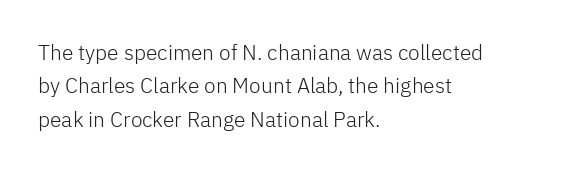
{"italic": "no", "bold": "no", "underline": "no", "align": "left", "line_spacing": "normal", "line_spacing_ratio": 1.59, "letter_spacing": "normal", "letter_spacing_em": 0.0, "glyph_px": 21}
